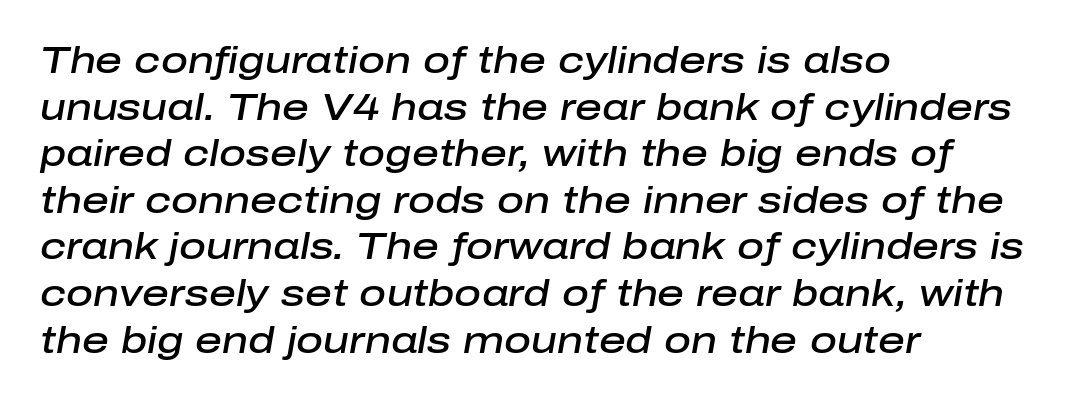
The image shows 37 px semibold type, italic (leaning right); set left-aligned, normal line spacing (1.26x), normal letter spacing, not underlined; low stroke contrast and a medium x-height.
